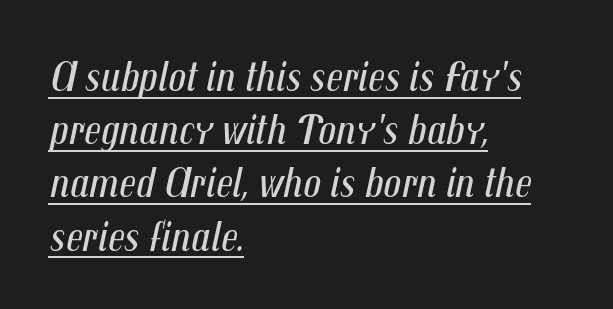
Q: Is the text bold? A: No.
Q: Is the text italic (slanted)? A: Yes, it leans right by about 12 degrees.
Q: Is the text underlined? A: Yes.
Q: How is the paragraph aligned? A: Left-aligned.
Q: Is the spacing between letters normal or unusually wide? A: Normal.
Q: Width (condensed, normal, or wide)? A: Condensed.
Q: Stroke contrast? A: Medium.
Q: x-height? A: Medium.
Q: Monospaced? A: No.
